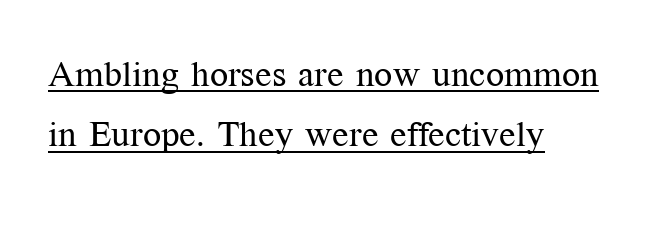
{"serif": "yes", "italic": "no", "bold": "no", "weight": "regular", "width": "normal", "stroke_contrast": "medium", "x_height": "medium", "monospaced": "no", "underline": "yes", "align": "left", "line_spacing": "normal", "line_spacing_ratio": 1.68, "letter_spacing": "normal", "letter_spacing_em": 0.0, "glyph_px": 36}
